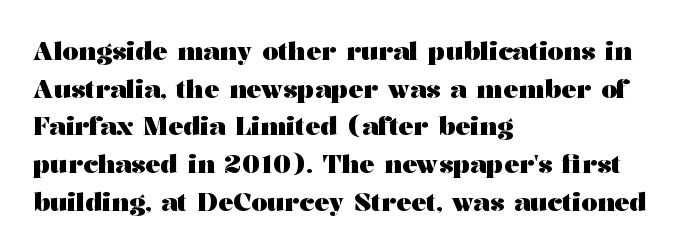
Q: Is the text bold? A: Yes.
Q: Is the text italic (slanted)? A: No, it is upright.
Q: Is the text underlined? A: No.
Q: How is the paragraph aligned? A: Left-aligned.
Q: Is the spacing between letters normal or unusually wide? A: Normal.
Q: Is the spacing between lines tight, normal or loose? A: Normal.
